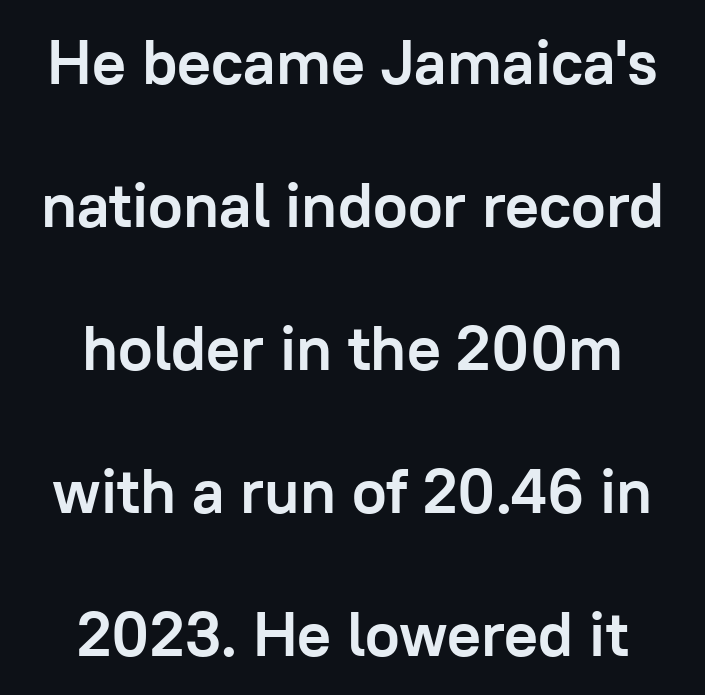
Q: Is the text bold? A: Yes.
Q: Is the text italic (slanted)? A: No, it is upright.
Q: Is the typeface a serif or a sans-serif typeface? A: Sans-serif.
Q: Is the text underlined? A: No.
Q: How is the paragraph aligned? A: Centered.
Q: Is the spacing between letters normal or unusually wide? A: Normal.
Q: Is the spacing between lines tight, normal or loose? A: Loose.
Q: Width (condensed, normal, or wide)? A: Normal.
Q: Stroke contrast? A: Low.
Q: x-height? A: Medium.
Q: Monospaced? A: No.
